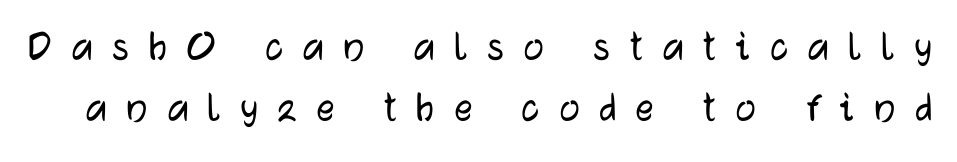
{"serif": "no", "italic": "no", "width": "normal", "stroke_contrast": "low", "x_height": "medium", "monospaced": "no", "underline": "no", "line_spacing": "normal", "line_spacing_ratio": 1.36, "letter_spacing": "wide", "letter_spacing_em": 0.44, "glyph_px": 45}
